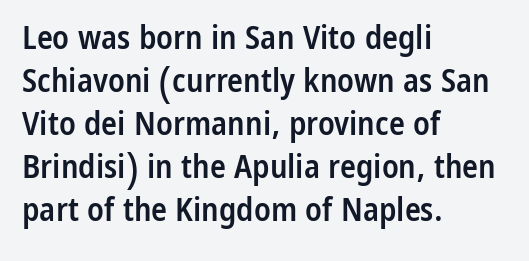
{"serif": "no", "italic": "no", "bold": "semi", "weight": "semibold", "width": "condensed", "stroke_contrast": "low", "x_height": "medium", "monospaced": "no", "underline": "no", "align": "left", "line_spacing": "normal", "line_spacing_ratio": 1.3, "letter_spacing": "normal", "letter_spacing_em": 0.0, "glyph_px": 33}
